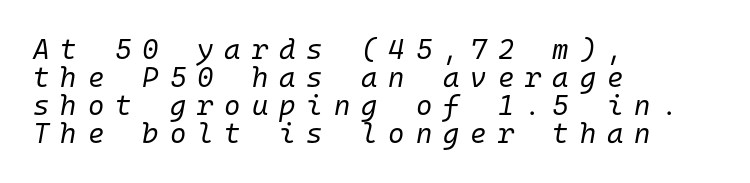
The specimen omits any rule beneath the text block's lines. Cramped leading. Is the stroke heavy? The answer is a plain regular-or-lighter. Looks like terminal output: every glyph gets an equal slot. The font's italic variant was chosen for this text. The letterforms stand isolated, each surrounded by extra space.
